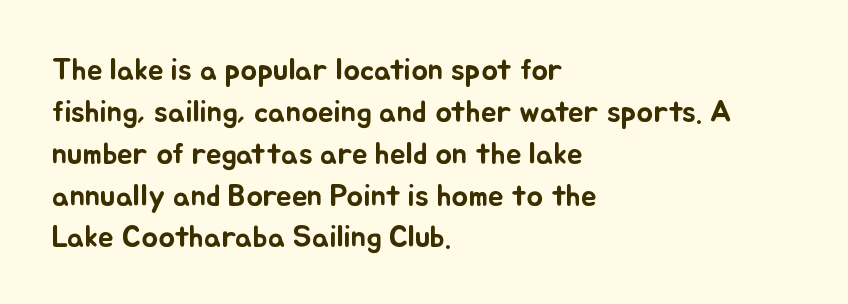
The image shows 31 px text type, upright; set left-aligned, normal line spacing (1.35x), normal letter spacing, not underlined; low stroke contrast and a small x-height.
